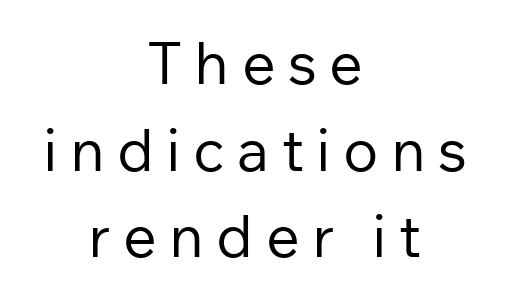
Q: Is the text bold? A: No.
Q: Is the text italic (slanted)? A: No, it is upright.
Q: Is the typeface a serif or a sans-serif typeface? A: Sans-serif.
Q: Is the text underlined? A: No.
Q: How is the paragraph aligned? A: Centered.
Q: Is the spacing between letters normal or unusually wide? A: Unusually wide.
Q: Is the spacing between lines tight, normal or loose? A: Normal.
Q: Width (condensed, normal, or wide)? A: Normal.
Q: Stroke contrast? A: Low.
Q: x-height? A: Medium.
Q: Monospaced? A: No.
